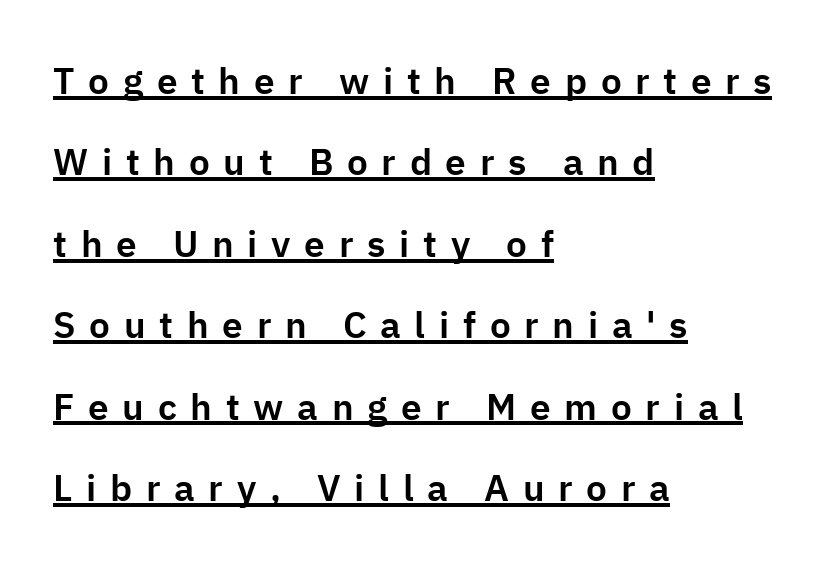
The image shows 37 px sans-serif type, upright; set left-aligned, loose line spacing (2.2x), unusually wide letter spacing (+0.37 em), underlined; low stroke contrast and a medium x-height.
